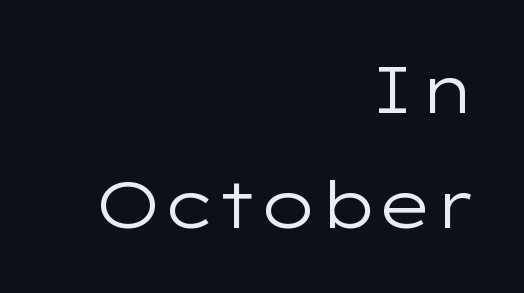
Honestly, there is no underline to notice here at all. Here the designer chose a conventional face with non-uniform glyph widths. These glyphs show unthickened strokes, regular width or finer. The rendering keeps characters at their native spacing. The setting favours the right margin, as signatures and pull-quotes sometimes do. If you drew a line through each stem, it would be perfectly vertical.
